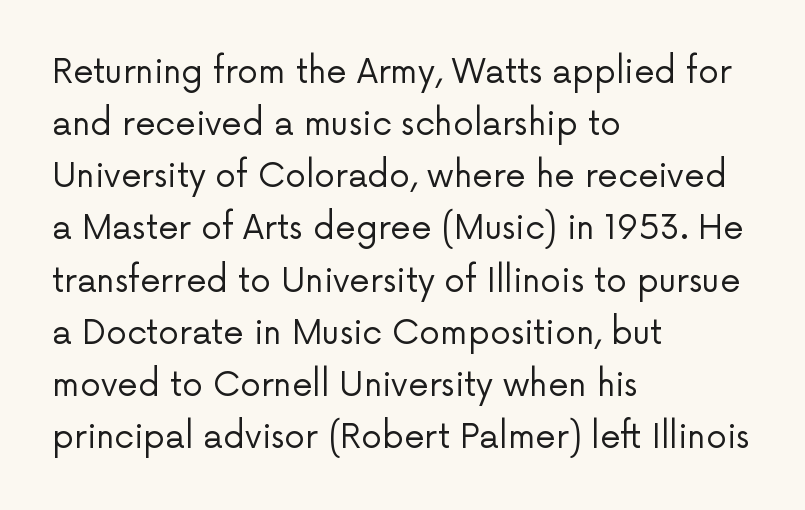
{"serif": "no", "italic": "no", "bold": "no", "weight": "regular", "width": "normal", "stroke_contrast": "low", "x_height": "medium", "monospaced": "no", "underline": "no", "align": "left", "line_spacing": "normal", "line_spacing_ratio": 1.58, "letter_spacing": "normal", "letter_spacing_em": 0.0, "glyph_px": 33}
